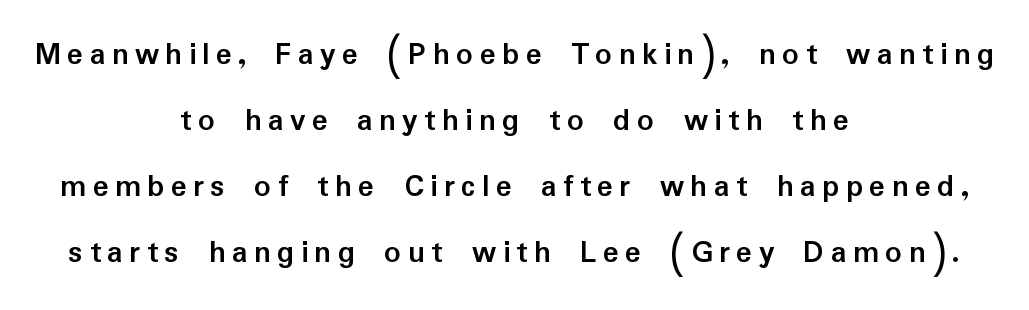
The image shows 33 px semibold sans-serif type, upright; set centered, loose line spacing (2.0x), not underlined; low stroke contrast and a medium x-height.
